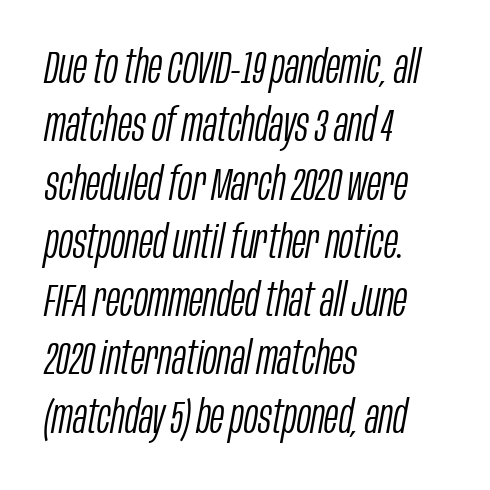
{"italic": "yes", "lean": "right", "slant_degrees": 10, "bold": "no", "weight": "light", "width": "condensed", "stroke_contrast": "low", "x_height": "large", "monospaced": "no", "underline": "no", "align": "left", "line_spacing_ratio": 1.24, "letter_spacing": "normal", "letter_spacing_em": 0.0, "glyph_px": 47}
